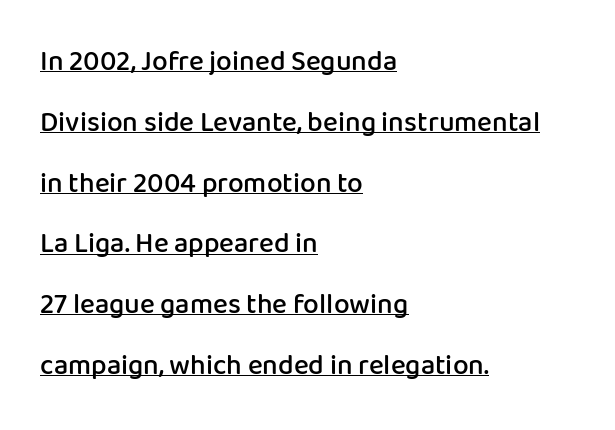
{"serif": "no", "italic": "no", "bold": "semi", "weight": "semibold", "width": "normal", "stroke_contrast": "low", "x_height": "medium", "monospaced": "no", "underline": "yes", "align": "left", "line_spacing": "loose", "line_spacing_ratio": 2.17, "letter_spacing": "normal", "letter_spacing_em": 0.0, "glyph_px": 28}
